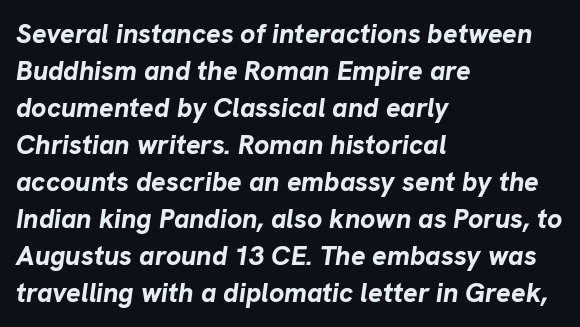
Q: Is the text bold? A: Yes.
Q: Is the text italic (slanted)? A: Yes, it leans right by about 8 degrees.
Q: Is the text underlined? A: No.
Q: How is the paragraph aligned? A: Left-aligned.
Q: Is the spacing between letters normal or unusually wide? A: Normal.
Q: Is the spacing between lines tight, normal or loose? A: Normal.
